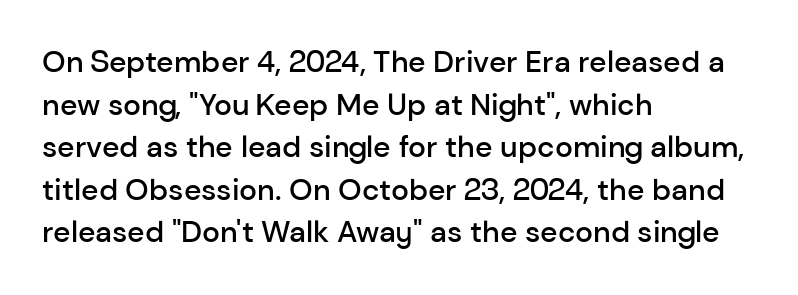
The image shows 30 px semibold sans-serif type, upright; set left-aligned, normal line spacing (1.42x), normal letter spacing, not underlined; low stroke contrast and a medium x-height.
